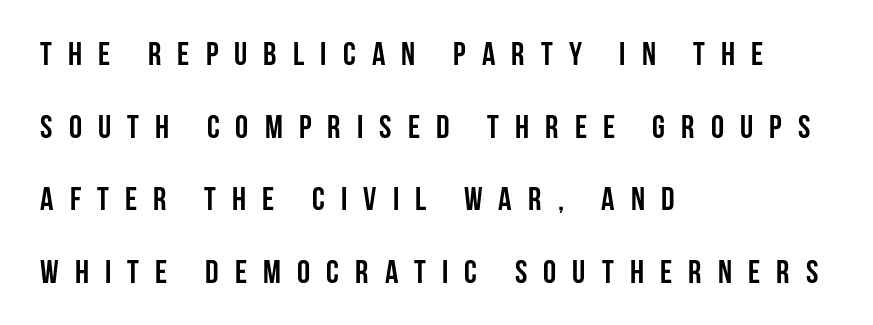
{"serif": "no", "italic": "no", "bold": "yes", "weight": "semibold", "width": "condensed", "stroke_contrast": "low", "x_height": "large", "monospaced": "no", "underline": "no", "align": "left", "line_spacing": "loose", "line_spacing_ratio": 2.2, "letter_spacing": "wide", "letter_spacing_em": 0.49, "glyph_px": 33}
